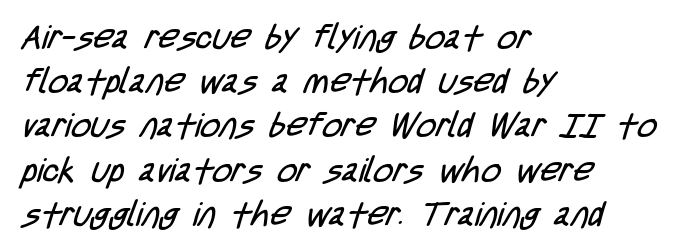
Q: Is the text bold? A: No.
Q: Is the typeface a serif or a sans-serif typeface? A: Sans-serif.
Q: Is the text underlined? A: No.
Q: How is the paragraph aligned? A: Left-aligned.
Q: Is the spacing between letters normal or unusually wide? A: Normal.
Q: Is the spacing between lines tight, normal or loose? A: Normal.
Q: Width (condensed, normal, or wide)? A: Condensed.
Q: Stroke contrast? A: Low.
Q: x-height? A: Large.
Q: Monospaced? A: No.
